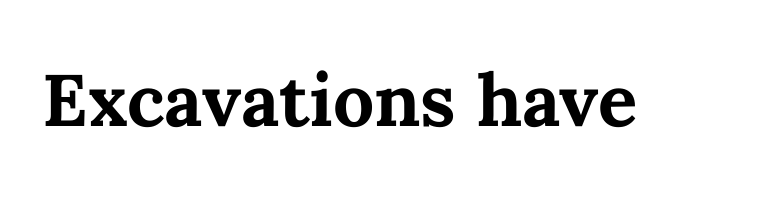
Short note: letters normally spaced. Varying glyph widths throughout — classic text-font behaviour. No word sits above an underline. Quick note: not italic, upright. A full-strength bold gives these letters their thick strokes.
